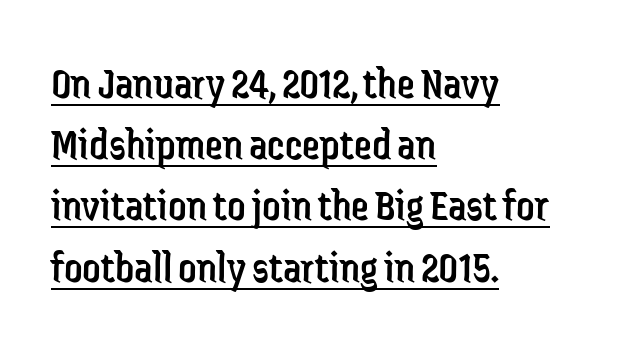
Horizontal bands of white between lines are of average thickness. Here the designer chose a conventional face with non-uniform glyph widths. Students, observe the line beneath the letters — that is underlining. Does the type have serifs? No, each stem ends abruptly. The specimen reads as upright at a glance. This rendering uses left alignment, leaving the right contour irregular.
